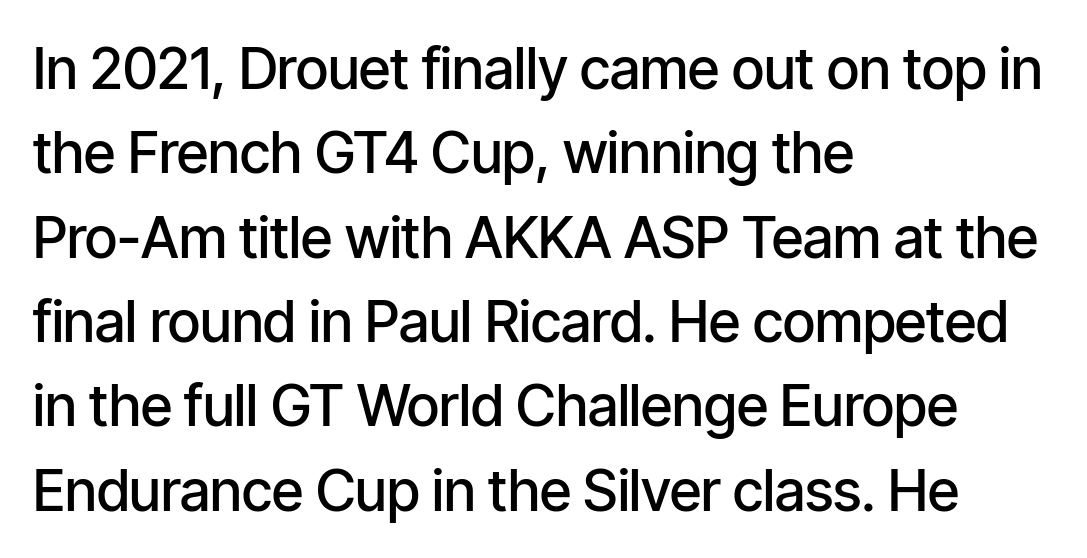
A student would call this left alignment; a typographer would say flush left, rag right. Observe the absence of serifs on each vertical stroke in this sample. The baseline area is clear. The specimen reads as upright at a glance. The leading is moderate, giving the passage an even texture. Every letter is mildly thick-stroked: semibold rather than bold.
